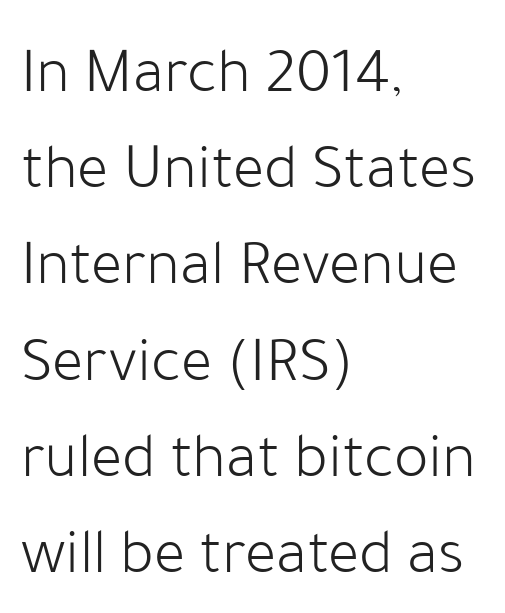
Q: Is the text bold? A: No.
Q: Is the text italic (slanted)? A: No, it is upright.
Q: Is the typeface a serif or a sans-serif typeface? A: Sans-serif.
Q: Is the text underlined? A: No.
Q: How is the paragraph aligned? A: Left-aligned.
Q: Is the spacing between letters normal or unusually wide? A: Normal.
Q: Is the spacing between lines tight, normal or loose? A: Normal.
Q: Width (condensed, normal, or wide)? A: Normal.
Q: Stroke contrast? A: Low.
Q: x-height? A: Medium.
Q: Monospaced? A: No.
